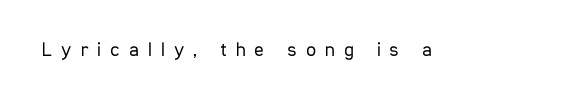
{"italic": "no", "bold": "no", "underline": "no", "letter_spacing": "wide", "letter_spacing_em": 0.45, "glyph_px": 20}
